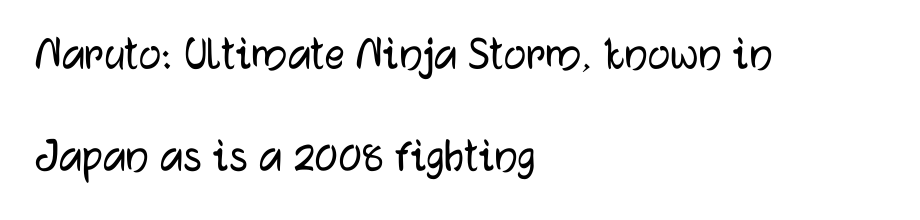
Letter spacing: default. Note the varied advance widths — an 'i' is clearly narrower than an 'm'. Letters rest on an invisible, unmarked baseline. The block of text is sparse from top to bottom, with ample space between rows. The glyphs in this specimen are sans serif. Style check: upright.
